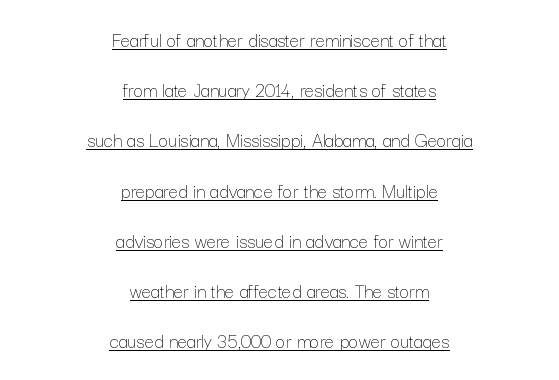
{"italic": "no", "bold": "no", "underline": "yes", "align": "center", "line_spacing": "loose", "line_spacing_ratio": 2.39, "letter_spacing": "normal", "letter_spacing_em": 0.0, "glyph_px": 21}
